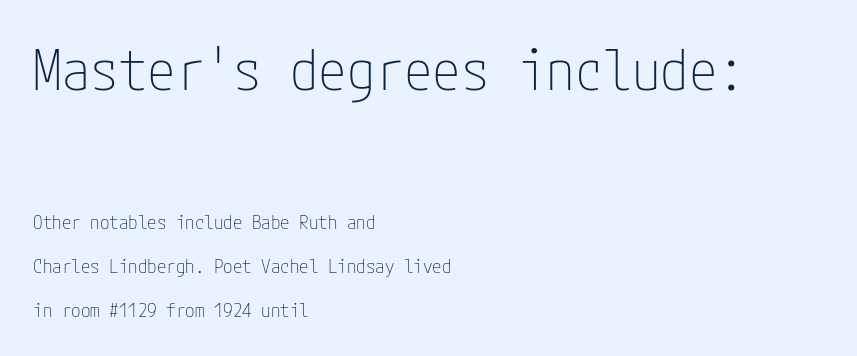
{"serif": "no", "italic": "no", "bold": "no", "weight": "thin", "width": "condensed", "stroke_contrast": "low", "x_height": "medium", "underline": "no", "align": "left", "line_spacing": "loose", "line_spacing_ratio": 2.31, "letter_spacing": "normal", "letter_spacing_em": 0.0, "larger_block": "first", "size_ratio": 3.0, "glyph_px": 57}
